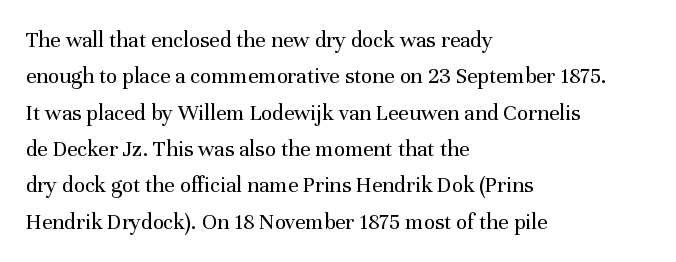
{"italic": "no", "bold": "no", "underline": "no", "align": "left", "line_spacing": "normal", "line_spacing_ratio": 1.58, "letter_spacing": "normal", "letter_spacing_em": 0.0, "glyph_px": 23}
